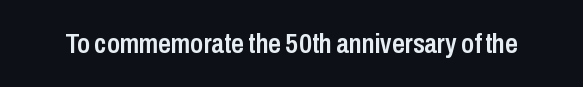
The image shows 28 px semibold, condensed sans-serif type, upright; set normal letter spacing, not underlined; low stroke contrast and a medium x-height.
